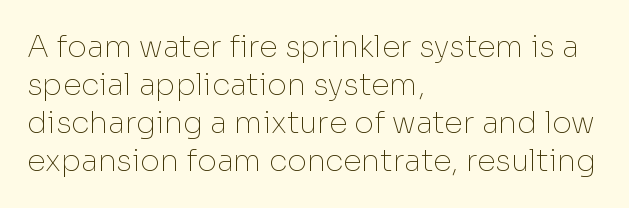
The image shows 30 px thin sans-serif type, upright; set left-aligned, normal line spacing (1.27x), normal letter spacing, not underlined; low stroke contrast and a medium x-height.
